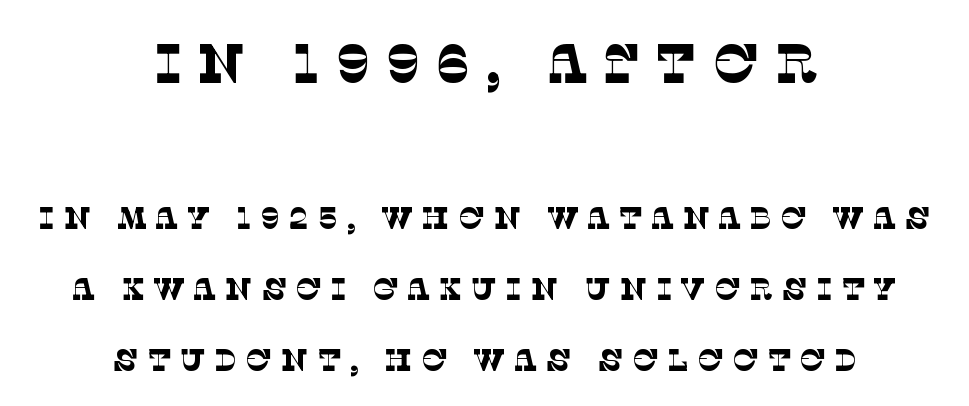
Q: Is the text bold? A: No.
Q: Is the typeface a serif or a sans-serif typeface? A: Serif.
Q: Is the text underlined? A: No.
Q: How is the paragraph aligned? A: Centered.
Q: Is the spacing between letters normal or unusually wide? A: Unusually wide.
Q: Is the spacing between lines tight, normal or loose? A: Loose.
Q: Which block of text is set in a larger size, the first (top) or the second (bottom)? A: The first (top) one.
Q: Width (condensed, normal, or wide)? A: Normal.
Q: Stroke contrast? A: Low.
Q: x-height? A: Large.
Q: Monospaced? A: No.
